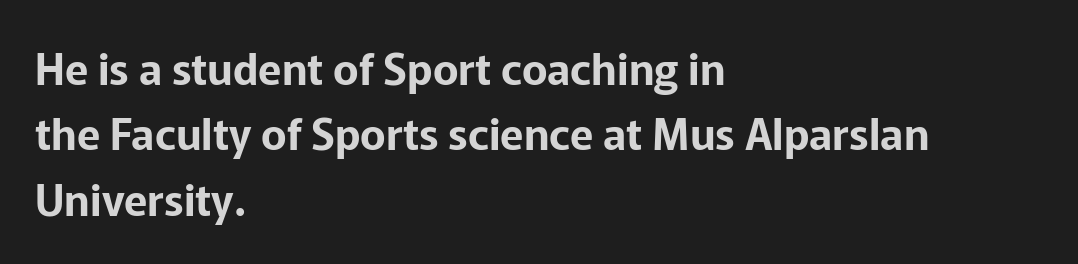
The zone under the glyphs is completely vacant. A typesetter would call this proportional, since set widths differ per character. These lines keep a tight, regular rhythm from letter to letter. Honestly, the row spacing looks completely unremarkable.
